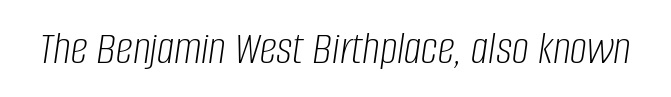
The image shows 48 px light, condensed type, italic (leaning right); set normal letter spacing, not underlined; low stroke contrast and a large x-height.
